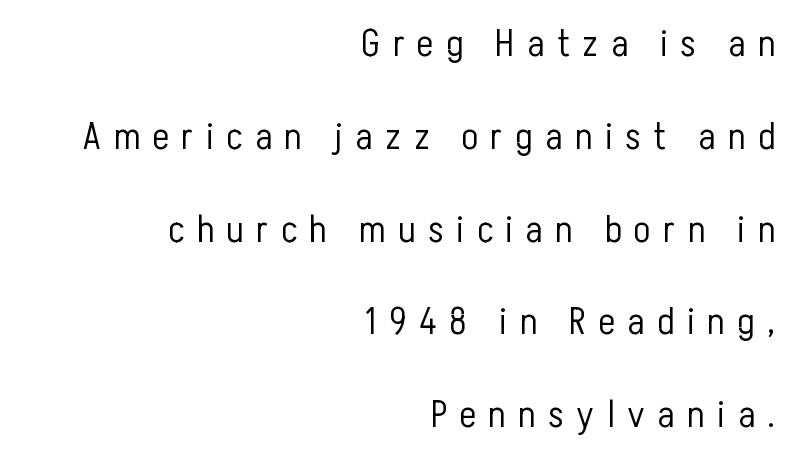
Heft: none added — not bold. Leading: increased. Does the type have serifs? No, each stem ends abruptly. If you drew a line through each stem, it would be perfectly vertical.
